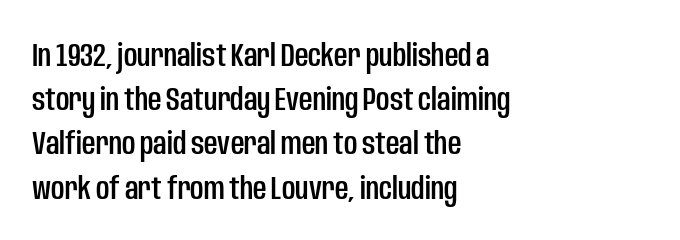
Is this a fixed-width face? No — the glyphs have proportional, varying widths. Left-aligned paragraph, ragged on the right. There is no visible air inserted between adjacent glyphs. Interline gaps are of average width in this sample.
